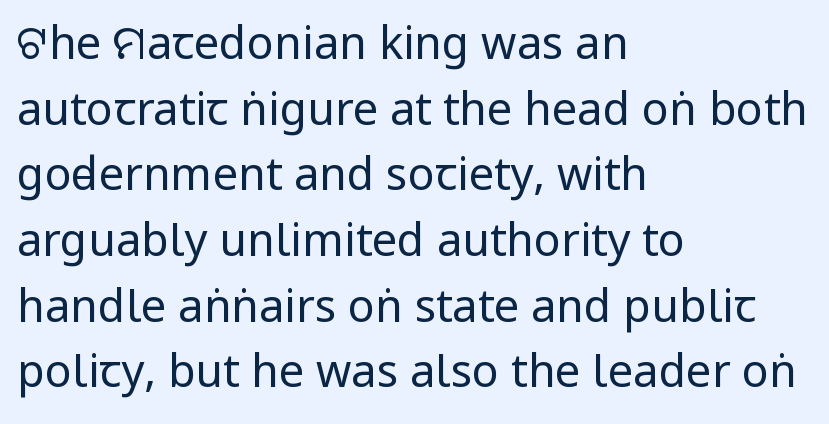
Q: Is the text bold? A: No.
Q: Is the text italic (slanted)? A: No, it is upright.
Q: Is the typeface a serif or a sans-serif typeface? A: Sans-serif.
Q: Is the text underlined? A: No.
Q: How is the paragraph aligned? A: Left-aligned.
Q: Is the spacing between letters normal or unusually wide? A: Normal.
Q: Is the spacing between lines tight, normal or loose? A: Normal.
Q: Width (condensed, normal, or wide)? A: Condensed.
Q: Stroke contrast? A: Low.
Q: x-height? A: Large.
Q: Monospaced? A: No.
